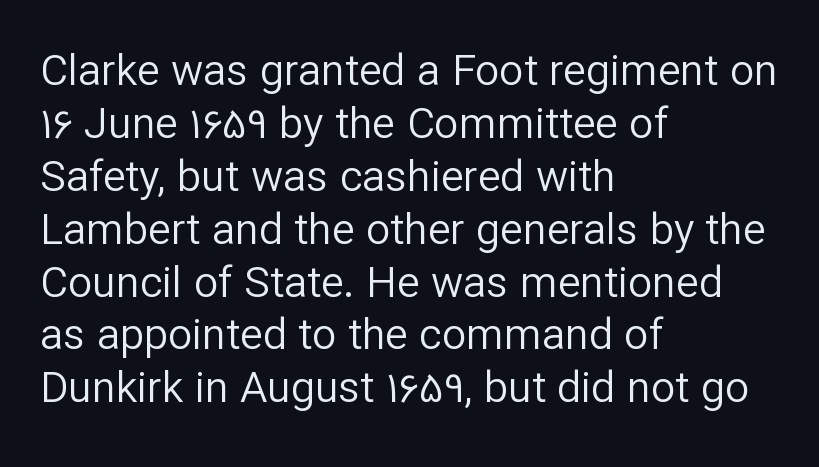
{"serif": "no", "italic": "no", "bold": "no", "weight": "regular", "width": "normal", "stroke_contrast": "low", "x_height": "medium", "monospaced": "no", "underline": "no", "align": "left", "line_spacing_ratio": 1.23, "letter_spacing": "normal", "letter_spacing_em": 0.0, "glyph_px": 43}
